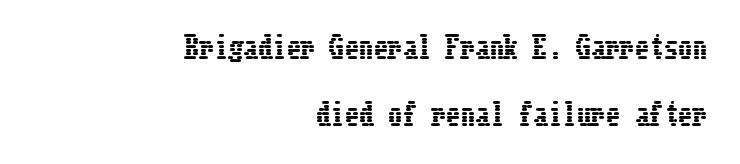
{"italic": "no", "width": "condensed", "stroke_contrast": "low", "x_height": "medium", "underline": "no", "align": "right", "line_spacing": "loose", "line_spacing_ratio": 2.32, "letter_spacing": "normal", "letter_spacing_em": 0.0, "glyph_px": 29}
